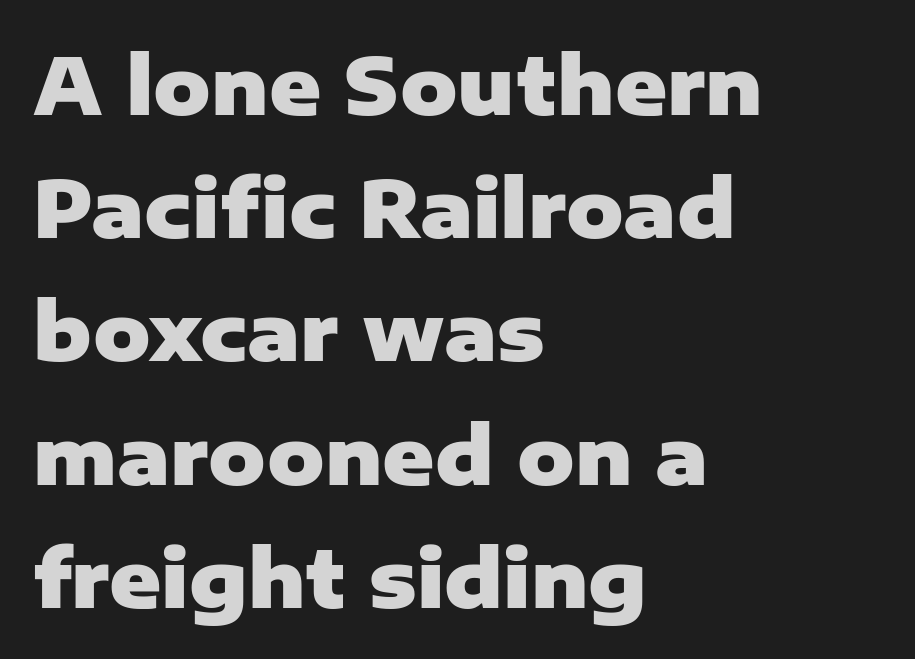
The image shows 79 px heavy sans-serif type, upright; set left-aligned, normal line spacing (1.56x), normal letter spacing, not underlined; low stroke contrast and a medium x-height.
